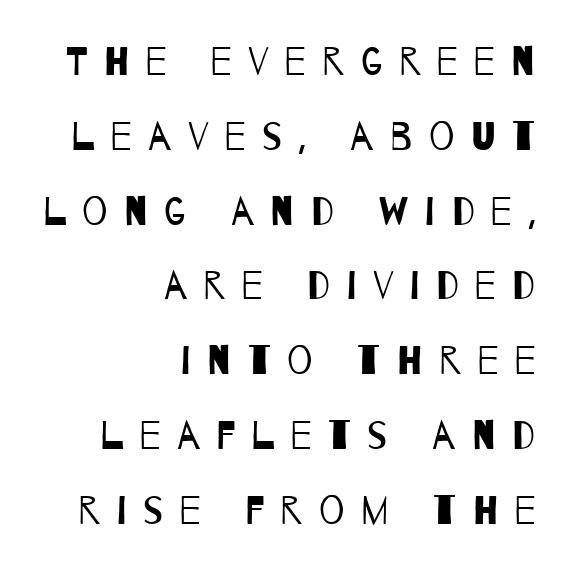
The image shows 40 px regular-weight, condensed sans-serif type; set right-aligned, line spacing 1.87x, unusually wide letter spacing (+0.41 em), not underlined; low stroke contrast and a large x-height.
